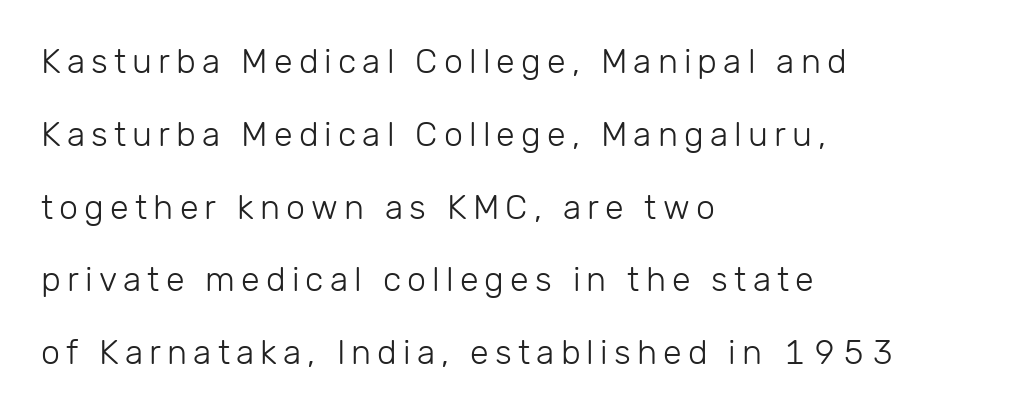
The image shows 34 px light sans-serif type, upright; set left-aligned, loose line spacing (2.14x), not underlined; low stroke contrast and a medium x-height.
